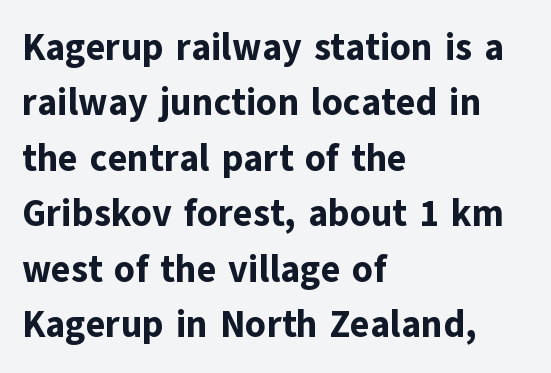
{"serif": "no", "italic": "no", "bold": "yes", "weight": "bold", "width": "normal", "stroke_contrast": "low", "x_height": "medium", "monospaced": "no", "underline": "no", "align": "left", "line_spacing": "normal", "line_spacing_ratio": 1.5, "letter_spacing": "normal", "letter_spacing_em": 0.0, "glyph_px": 37}
